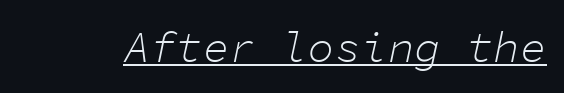
The font is comparable to plain body text, perhaps lighter. Spacing between characters is what you'd get straight out of the box. Think of a typewriter: that constant character pitch is what you see here. The words here are underlined.
